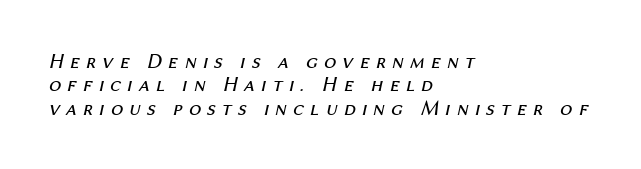
{"italic": "yes", "lean": "right", "slant_degrees": 12, "bold": "no", "underline": "no", "align": "left", "line_spacing": "tight", "line_spacing_ratio": 1.06, "letter_spacing": "wide", "letter_spacing_em": 0.27, "glyph_px": 22}
